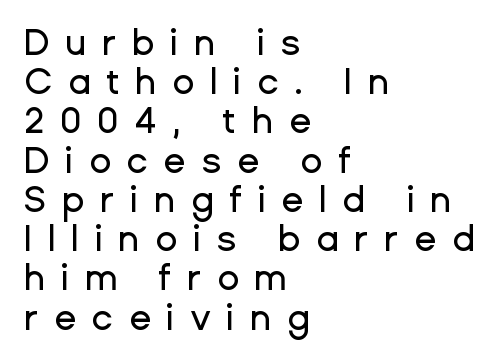
The image shows 36 px sans-serif type, upright; set left-aligned, tight line spacing (1.09x), unusually wide letter spacing (+0.43 em), not underlined; low stroke contrast and a medium x-height.
